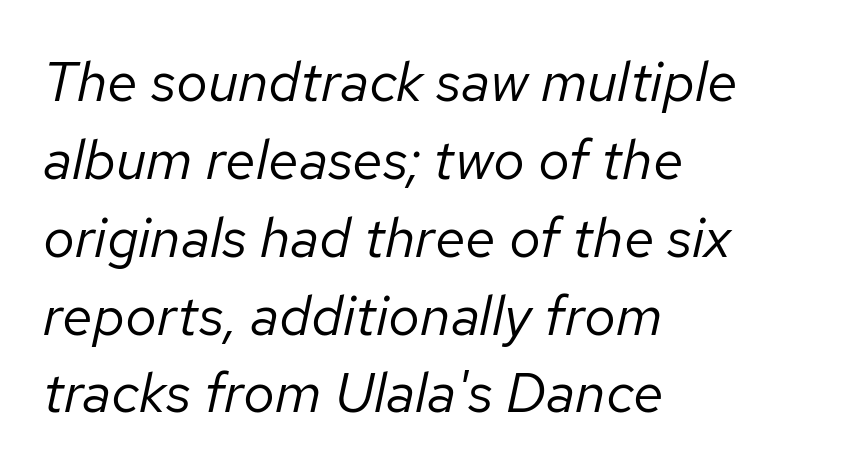
The face used here is proportionally spaced, like ordinary book or web type. You could call the tracking neutral — neither tight nor loose. The glyphs look as if they've been sheared to an angle. The space beneath each line is pristine and unruled.
